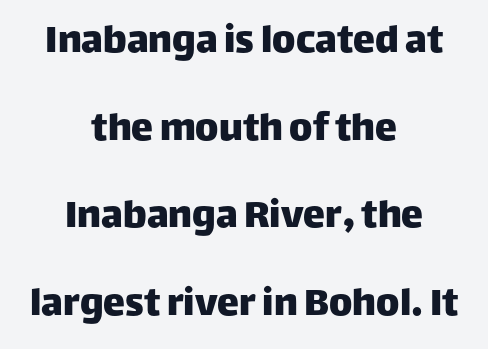
The image shows 44 px sans-serif type, upright; set centered, loose line spacing (1.99x), normal letter spacing, not underlined; low stroke contrast and a large x-height.
